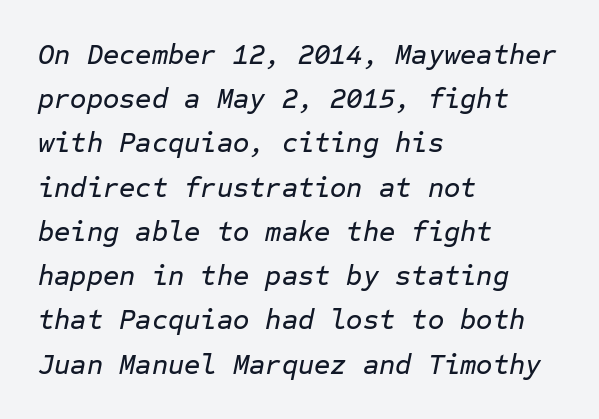
Q: Is the text italic (slanted)? A: Yes, it leans right by about 12 degrees.
Q: Is the text underlined? A: No.
Q: How is the paragraph aligned? A: Left-aligned.
Q: Is the spacing between letters normal or unusually wide? A: Normal.
Q: Is the spacing between lines tight, normal or loose? A: Normal.
Q: Width (condensed, normal, or wide)? A: Normal.
Q: Stroke contrast? A: Low.
Q: x-height? A: Medium.
Q: Monospaced? A: Yes.
